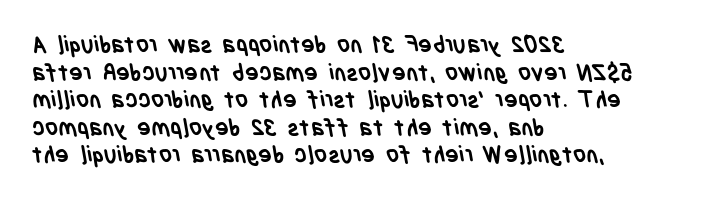
Q: Is the text bold? A: Yes.
Q: Is the text underlined? A: No.
Q: How is the paragraph aligned? A: Left-aligned.
Q: Is the spacing between letters normal or unusually wide? A: Normal.
